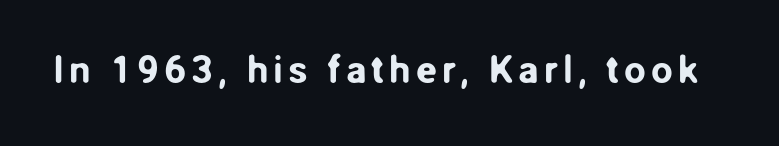
{"serif": "no", "italic": "no", "width": "normal", "stroke_contrast": "low", "x_height": "medium", "monospaced": "no", "underline": "no", "glyph_px": 39}
